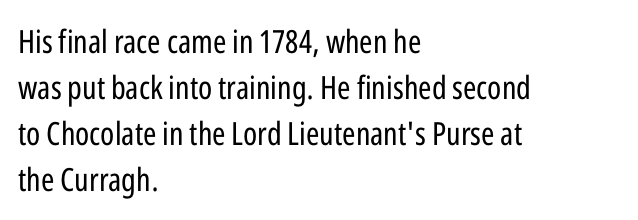
The image shows 32 px regular-weight, condensed sans-serif type, upright; set left-aligned, normal line spacing (1.44x), normal letter spacing, not underlined; low stroke contrast and a medium x-height.
